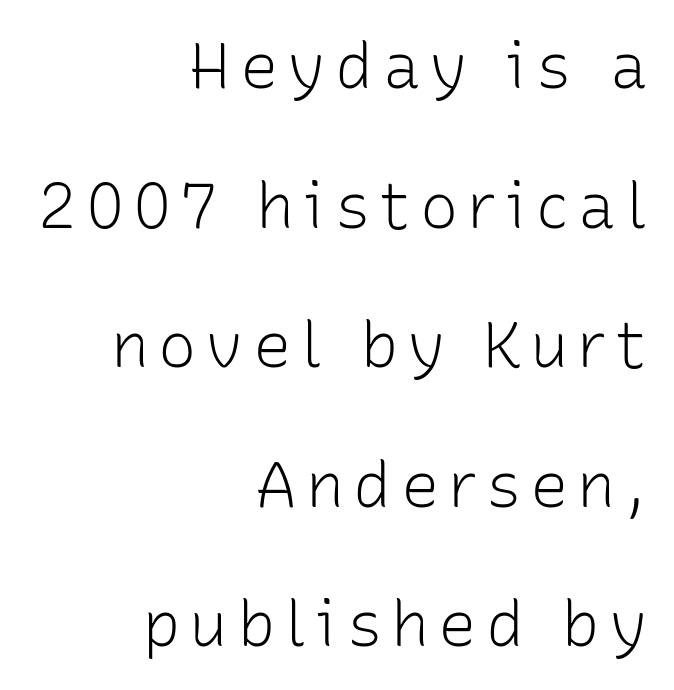
The image shows 64 px light sans-serif type, upright; set right-aligned, loose line spacing (2.18x), not underlined; low stroke contrast and a medium x-height.
